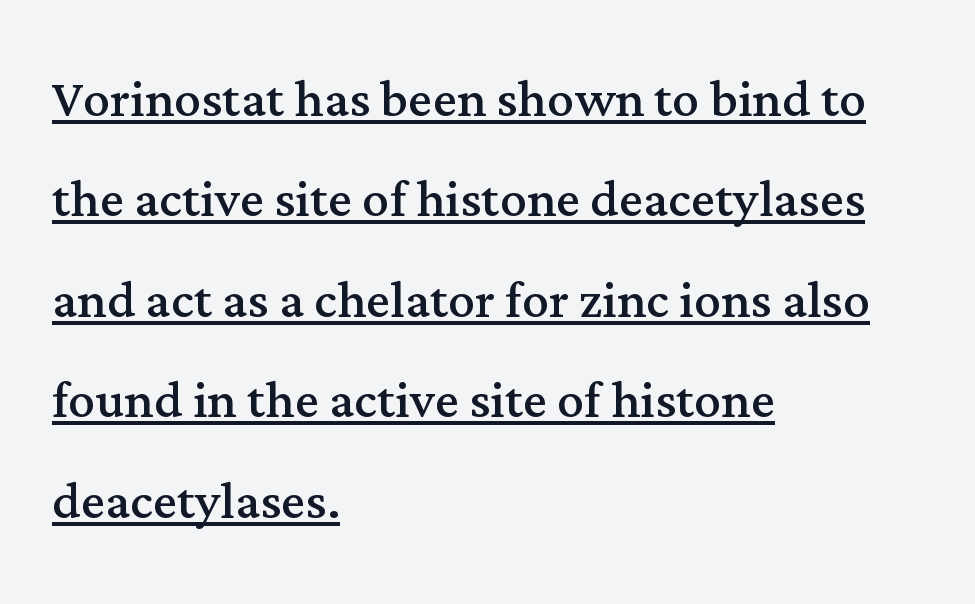
{"serif": "yes", "italic": "no", "bold": "no", "weight": "regular", "width": "normal", "stroke_contrast": "medium", "x_height": "medium", "monospaced": "no", "underline": "yes", "align": "left", "line_spacing": "normal", "line_spacing_ratio": 1.5, "letter_spacing": "normal", "letter_spacing_em": 0.0, "glyph_px": 67}
